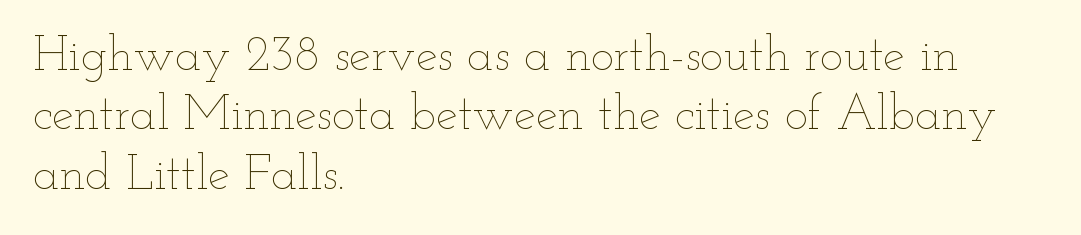
The gaps between neighbouring characters are ordinary and unremarkable. The space directly below the letters is spotless. This is roman type, the default non-slanted kind. Bold? No — there's no thickening of the strokes. The rendering uses natural spacing where letterforms have individual widths.
